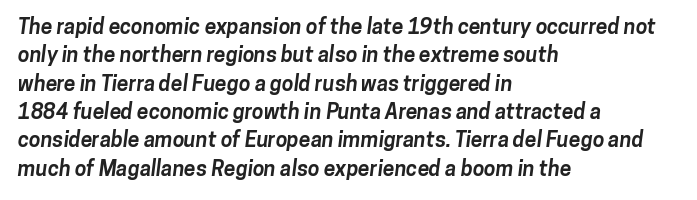
Q: Is the text bold? A: Yes.
Q: Is the text underlined? A: No.
Q: How is the paragraph aligned? A: Left-aligned.
Q: Is the spacing between letters normal or unusually wide? A: Normal.
Q: Is the spacing between lines tight, normal or loose? A: Normal.
